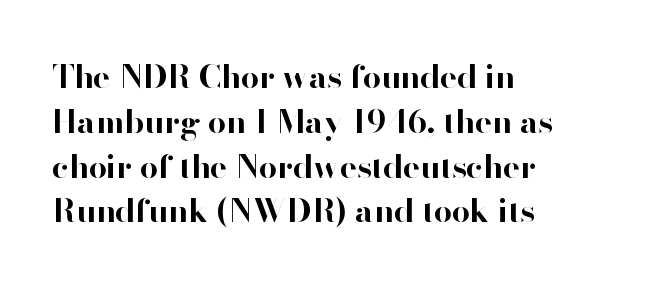
{"serif": "no", "italic": "no", "bold": "yes", "weight": "bold", "width": "normal", "stroke_contrast": "high", "x_height": "small", "monospaced": "no", "underline": "no", "align": "left", "line_spacing": "normal", "line_spacing_ratio": 1.4, "letter_spacing": "normal", "letter_spacing_em": 0.0, "glyph_px": 32}
